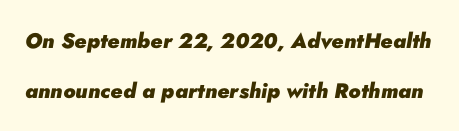
{"italic": "yes", "lean": "right", "slant_degrees": 10, "bold": "yes", "underline": "no", "line_spacing": "loose", "line_spacing_ratio": 2.37, "letter_spacing": "normal", "letter_spacing_em": 0.0, "glyph_px": 21}
